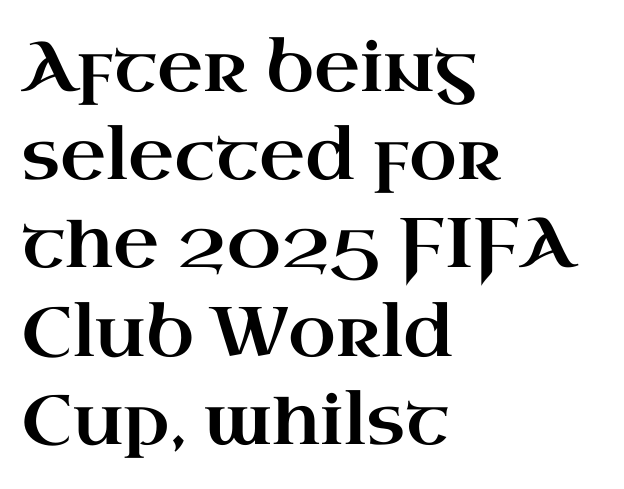
The image shows 70 px wide serif type, upright; set left-aligned, normal line spacing (1.26x), normal letter spacing, not underlined; high stroke contrast and a small x-height.
